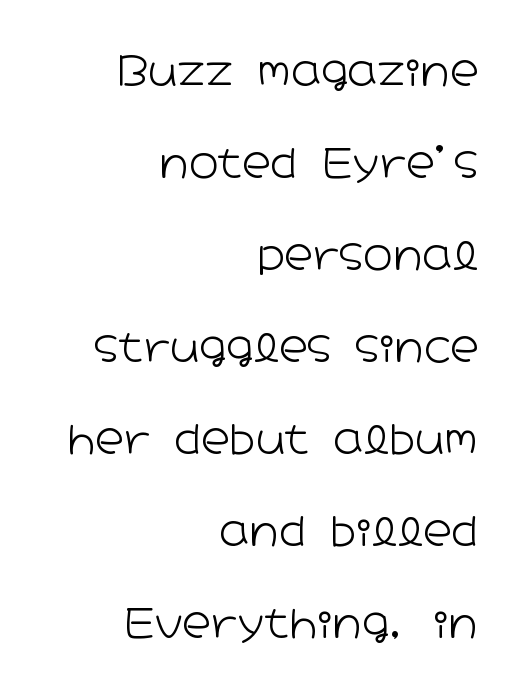
The image shows 40 px light, wide sans-serif type, upright; set right-aligned, loose line spacing (2.3x), normal letter spacing, not underlined; low stroke contrast and a medium x-height.
